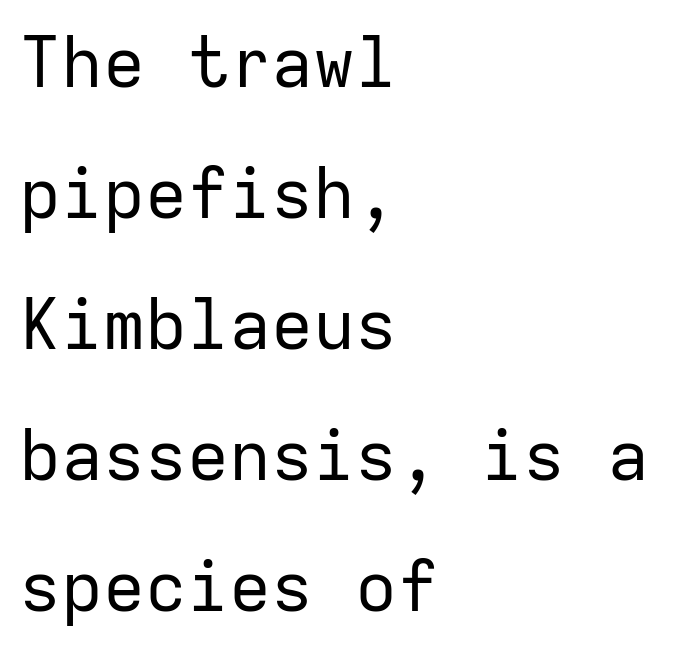
Q: Is the text bold? A: No.
Q: Is the text italic (slanted)? A: No, it is upright.
Q: Is the typeface a serif or a sans-serif typeface? A: Sans-serif.
Q: Is the text underlined? A: No.
Q: How is the paragraph aligned? A: Left-aligned.
Q: Is the spacing between letters normal or unusually wide? A: Normal.
Q: Width (condensed, normal, or wide)? A: Normal.
Q: Stroke contrast? A: Low.
Q: x-height? A: Medium.
Q: Monospaced? A: Yes.
